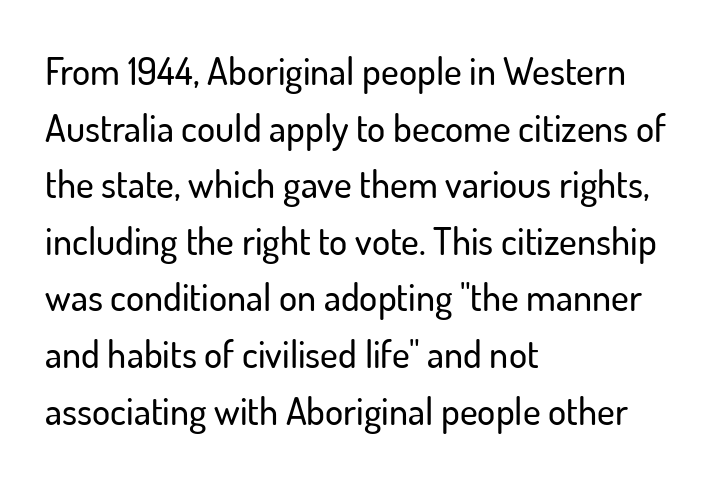
Q: Is the text italic (slanted)? A: No, it is upright.
Q: Is the typeface a serif or a sans-serif typeface? A: Sans-serif.
Q: Is the text underlined? A: No.
Q: How is the paragraph aligned? A: Left-aligned.
Q: Is the spacing between letters normal or unusually wide? A: Normal.
Q: Is the spacing between lines tight, normal or loose? A: Normal.
Q: Width (condensed, normal, or wide)? A: Normal.
Q: Stroke contrast? A: Low.
Q: x-height? A: Small.
Q: Monospaced? A: No.
